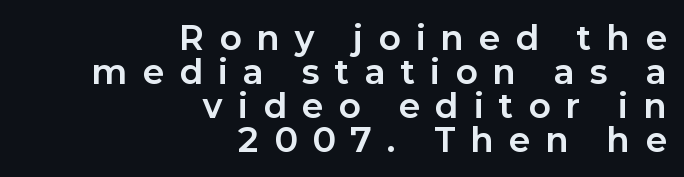
The image shows 32 px bold sans-serif type, upright; set right-aligned, tight line spacing (1.06x), unusually wide letter spacing (+0.5 em), not underlined; low stroke contrast and a medium x-height.
